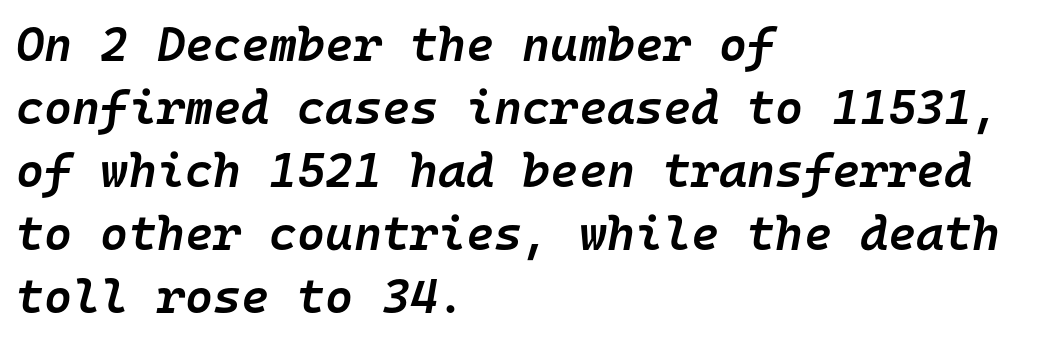
The image shows 48 px semibold type, italic (leaning right), monospaced; set left-aligned, normal line spacing (1.31x), normal letter spacing, not underlined; low stroke contrast and a medium x-height.
